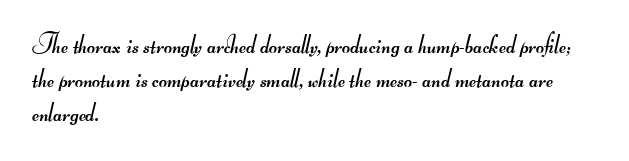
Q: Is the text bold? A: No.
Q: Is the typeface a serif or a sans-serif typeface? A: Sans-serif.
Q: Is the text underlined? A: No.
Q: How is the paragraph aligned? A: Left-aligned.
Q: Is the spacing between letters normal or unusually wide? A: Normal.
Q: Width (condensed, normal, or wide)? A: Wide.
Q: Stroke contrast? A: Medium.
Q: Monospaced? A: No.
